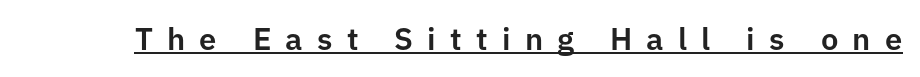
Q: Is the text italic (slanted)? A: No, it is upright.
Q: Is the typeface a serif or a sans-serif typeface? A: Sans-serif.
Q: Is the text underlined? A: Yes.
Q: Is the spacing between letters normal or unusually wide? A: Unusually wide.
Q: Width (condensed, normal, or wide)? A: Normal.
Q: Stroke contrast? A: Low.
Q: x-height? A: Medium.
Q: Monospaced? A: No.
